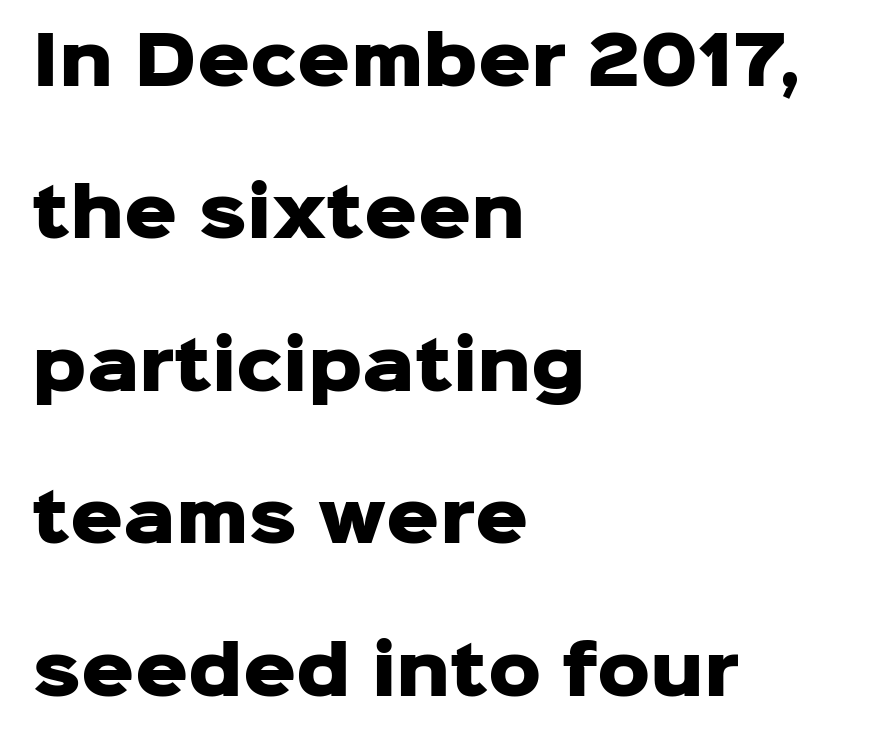
{"serif": "no", "italic": "no", "bold": "yes", "weight": "heavy", "width": "normal", "stroke_contrast": "low", "x_height": "medium", "monospaced": "no", "underline": "no", "align": "left", "line_spacing": "loose", "line_spacing_ratio": 2.31, "letter_spacing": "normal", "letter_spacing_em": 0.0, "glyph_px": 66}
